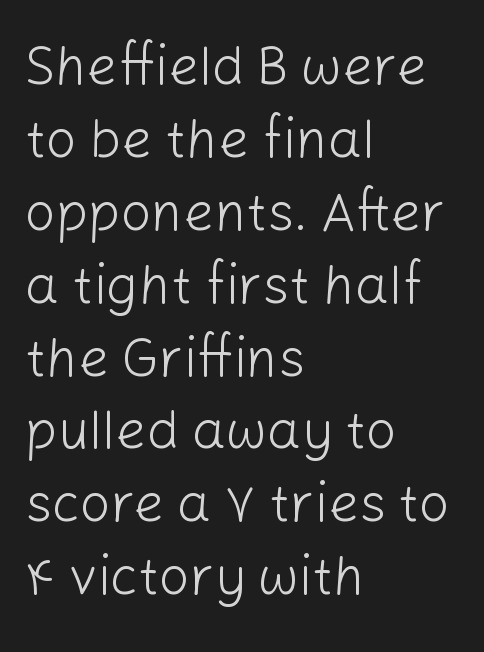
{"serif": "no", "italic": "no", "bold": "no", "weight": "light", "width": "normal", "stroke_contrast": "low", "x_height": "medium", "monospaced": "no", "underline": "no", "align": "left", "line_spacing": "normal", "line_spacing_ratio": 1.35, "letter_spacing": "normal", "letter_spacing_em": 0.0, "glyph_px": 54}
